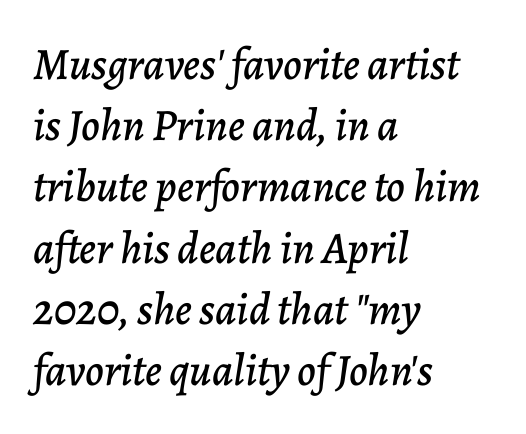
Q: Is the text italic (slanted)? A: Yes, it leans right by about 7 degrees.
Q: Is the text underlined? A: No.
Q: How is the paragraph aligned? A: Left-aligned.
Q: Is the spacing between letters normal or unusually wide? A: Normal.
Q: Is the spacing between lines tight, normal or loose? A: Normal.
Q: Width (condensed, normal, or wide)? A: Normal.
Q: Stroke contrast? A: Low.
Q: x-height? A: Medium.
Q: Monospaced? A: No.
